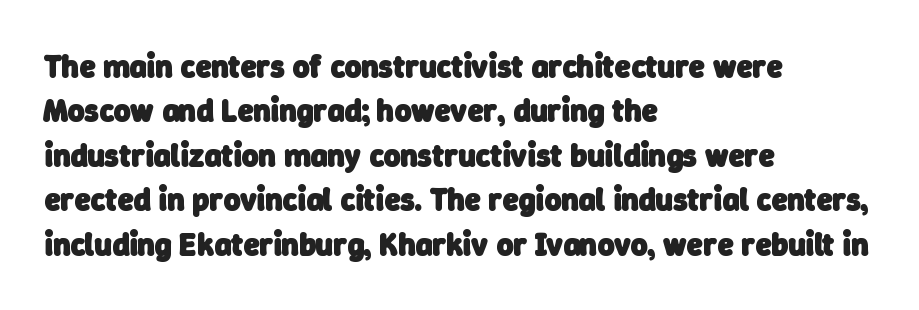
The image shows 32 px heavy sans-serif type; set left-aligned, normal line spacing (1.39x), normal letter spacing, not underlined; low stroke contrast and a medium x-height.
